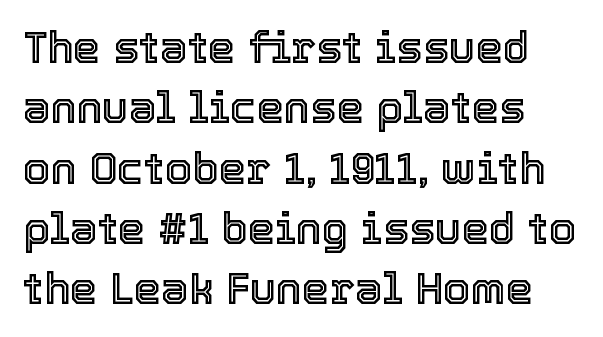
Q: Is the text italic (slanted)? A: No, it is upright.
Q: Is the text underlined? A: No.
Q: Is the spacing between letters normal or unusually wide? A: Normal.
Q: Is the spacing between lines tight, normal or loose? A: Normal.
Q: Width (condensed, normal, or wide)? A: Normal.
Q: x-height? A: Medium.
Q: Monospaced? A: No.
